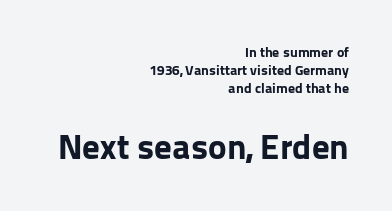
{"serif": "no", "italic": "no", "bold": "yes", "weight": "bold", "width": "normal", "stroke_contrast": "low", "x_height": "medium", "monospaced": "no", "underline": "no", "align": "right", "line_spacing": "normal", "line_spacing_ratio": 1.3, "letter_spacing": "normal", "letter_spacing_em": 0.0, "larger_block": "second", "size_ratio": 2.5, "glyph_px": 35}
